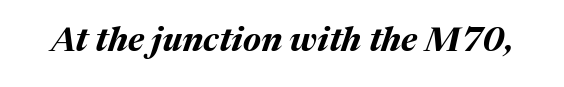
{"italic": "yes", "lean": "right", "slant_degrees": 17, "bold": "yes", "weight": "bold", "width": "normal", "stroke_contrast": "medium", "x_height": "medium", "monospaced": "no", "underline": "no", "letter_spacing": "normal", "letter_spacing_em": 0.0, "glyph_px": 34}
